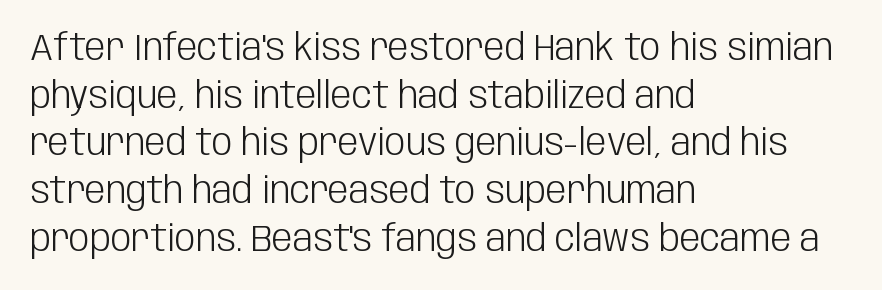
The image shows 37 px light, condensed sans-serif type, upright; set left-aligned, normal line spacing (1.29x), normal letter spacing, not underlined; low stroke contrast and a large x-height.
